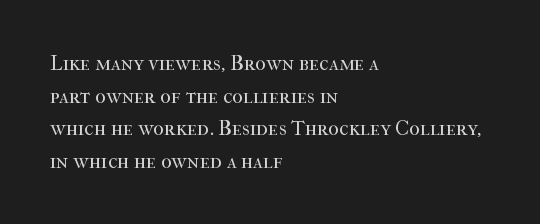
Q: Is the text bold? A: No.
Q: Is the text italic (slanted)? A: No, it is upright.
Q: Is the text underlined? A: No.
Q: How is the paragraph aligned? A: Left-aligned.
Q: Is the spacing between letters normal or unusually wide? A: Normal.
Q: Is the spacing between lines tight, normal or loose? A: Normal.
